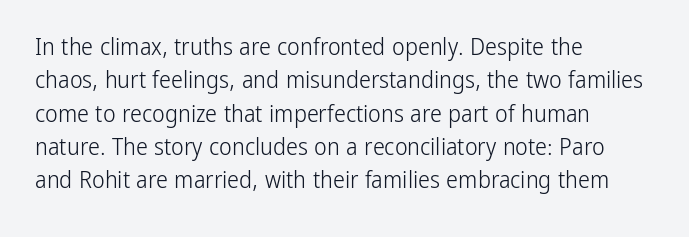
Q: Is the text bold? A: No.
Q: Is the text italic (slanted)? A: No, it is upright.
Q: Is the text underlined? A: No.
Q: How is the paragraph aligned? A: Left-aligned.
Q: Is the spacing between letters normal or unusually wide? A: Normal.
Q: Is the spacing between lines tight, normal or loose? A: Normal.
